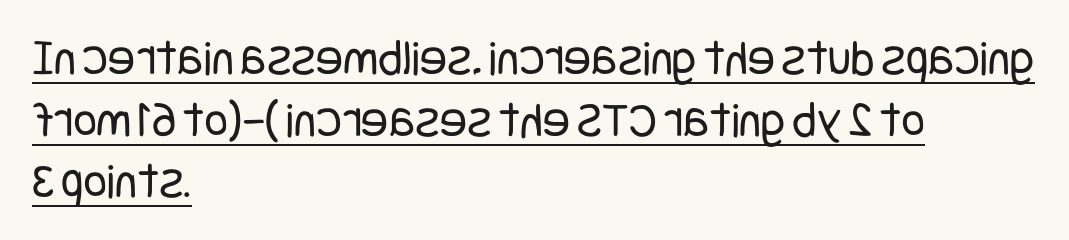
This is underlined copy, the kind a proofreader might mark for attention. A student would call this left alignment; a typographer would say flush left, rag right. Upright lettering throughout. Each letter's strokes conclude bluntly, with no projecting serifs. Nothing heavy about these letters — not bold at all. Honestly, the letter spacing is just normal — you wouldn't notice it.
